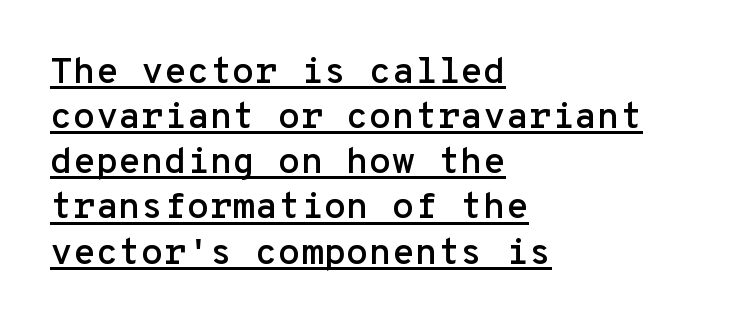
The image shows 37 px sans-serif type, upright, monospaced; set left-aligned, line spacing 1.22x, normal letter spacing, underlined; low stroke contrast and a medium x-height.
